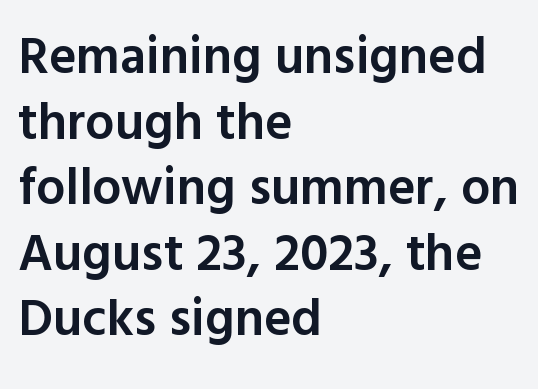
Are there feet on the stems? There aren't — it's a sans. The strokes are fattened partway — semibold, not bold. Italic? Not at all — the glyphs are vertical. Reading down the column, the eye jumps a familiar distance to each next line.
